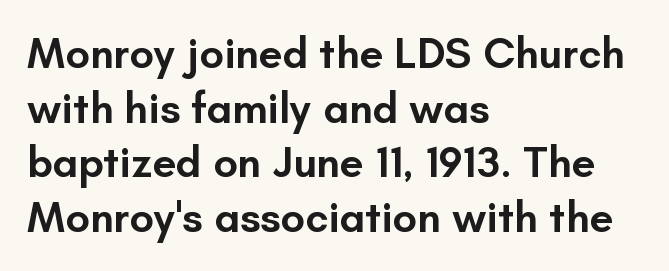
The image shows 43 px semibold sans-serif type, upright; set left-aligned, normal line spacing (1.27x), normal letter spacing, not underlined; low stroke contrast and a small x-height.
